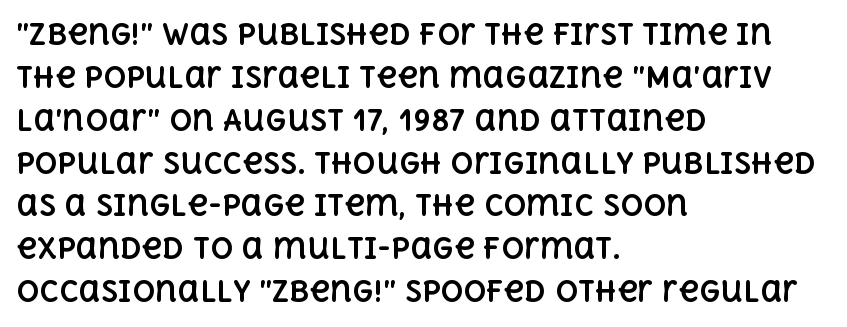
{"italic": "no", "bold": "yes", "weight": "bold", "width": "normal", "x_height": "large", "monospaced": "no", "underline": "no", "align": "left", "line_spacing": "normal", "line_spacing_ratio": 1.53, "letter_spacing": "normal", "letter_spacing_em": 0.0, "glyph_px": 28}
